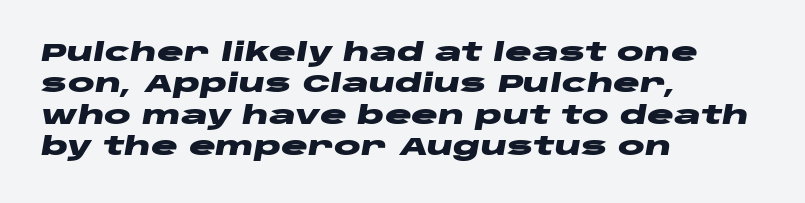
Q: Is the text bold? A: Yes.
Q: Is the text italic (slanted)? A: Yes, it leans right by about 10 degrees.
Q: Is the text underlined? A: No.
Q: How is the paragraph aligned? A: Left-aligned.
Q: Is the spacing between letters normal or unusually wide? A: Normal.
Q: Is the spacing between lines tight, normal or loose? A: Normal.
